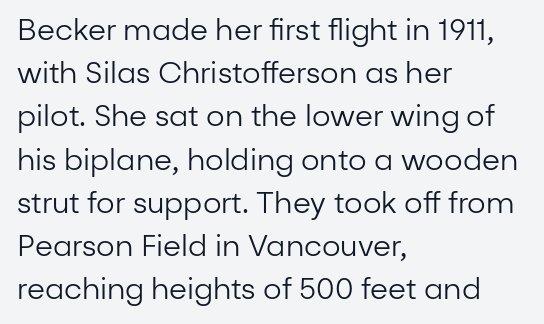
Q: Is the text bold? A: No.
Q: Is the text italic (slanted)? A: No, it is upright.
Q: Is the typeface a serif or a sans-serif typeface? A: Sans-serif.
Q: Is the text underlined? A: No.
Q: How is the paragraph aligned? A: Left-aligned.
Q: Is the spacing between letters normal or unusually wide? A: Normal.
Q: Is the spacing between lines tight, normal or loose? A: Normal.
Q: Width (condensed, normal, or wide)? A: Normal.
Q: Stroke contrast? A: Low.
Q: x-height? A: Medium.
Q: Monospaced? A: No.
